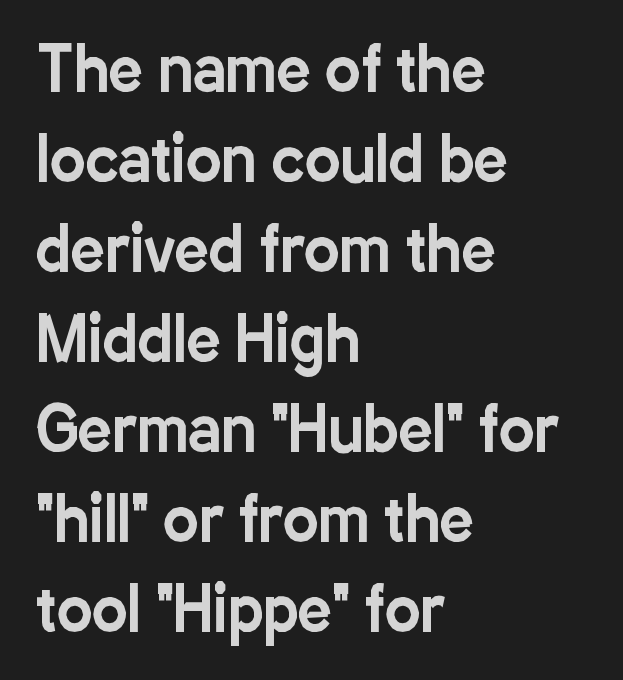
The paragraph shown leans on its left margin. A typesetter would label this face a sans. Is there much room between lines? A standard amount, neither cramped nor airy. These lines are rendered in a variable-pitch font. Underline: absent. The tracking reads as untouched default to a designer's eye.
